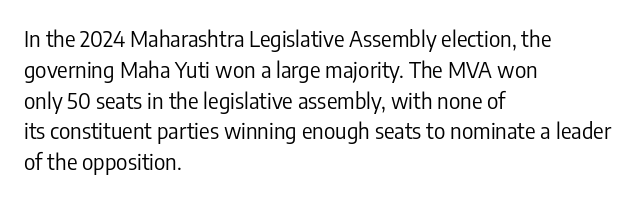
{"italic": "no", "bold": "no", "underline": "no", "align": "left", "line_spacing": "normal", "line_spacing_ratio": 1.4, "letter_spacing": "normal", "letter_spacing_em": 0.0, "glyph_px": 22}
